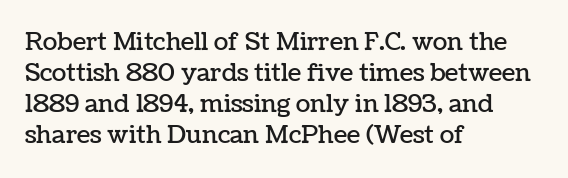
The rag falls on the right side of this text block. How would I describe the line gaps? Plain and ordinary. Ordinary non-slanted type is in use. The gaps between neighbouring characters are ordinary and unremarkable.
